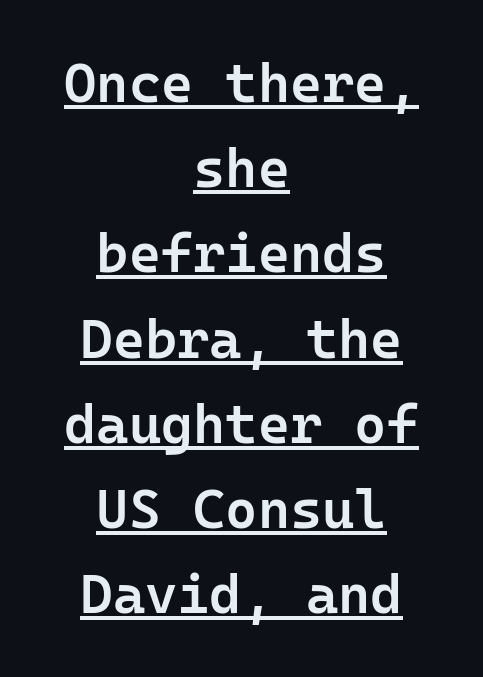
The image shows 55 px semibold sans-serif type, upright; set centered, normal line spacing (1.55x), normal letter spacing, underlined; low stroke contrast and a medium x-height.
